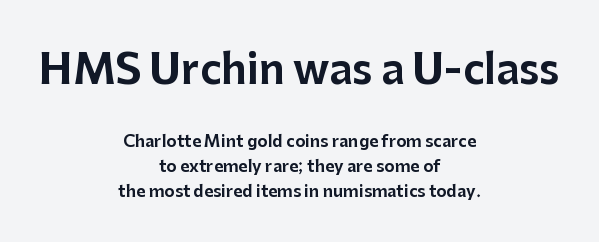
{"serif": "no", "italic": "no", "width": "normal", "stroke_contrast": "low", "x_height": "medium", "monospaced": "no", "underline": "no", "align": "center", "line_spacing": "normal", "line_spacing_ratio": 1.56, "letter_spacing": "normal", "letter_spacing_em": 0.0, "larger_block": "first", "size_ratio": 2.5, "glyph_px": 40}
